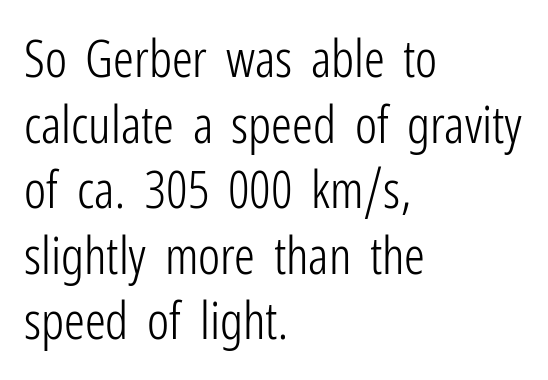
Q: Is the text bold? A: No.
Q: Is the text italic (slanted)? A: No, it is upright.
Q: Is the typeface a serif or a sans-serif typeface? A: Sans-serif.
Q: Is the text underlined? A: No.
Q: How is the paragraph aligned? A: Left-aligned.
Q: Is the spacing between letters normal or unusually wide? A: Normal.
Q: Is the spacing between lines tight, normal or loose? A: Normal.
Q: Width (condensed, normal, or wide)? A: Condensed.
Q: Stroke contrast? A: Low.
Q: x-height? A: Medium.
Q: Monospaced? A: No.
